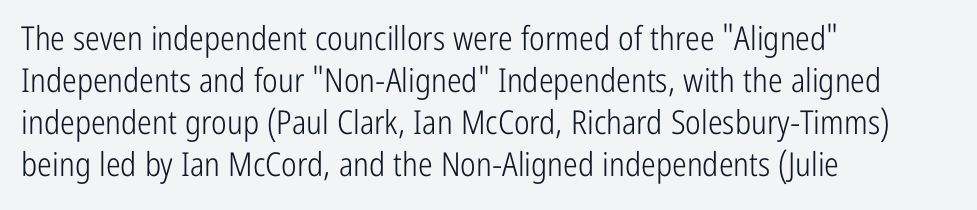
{"serif": "no", "italic": "no", "bold": "no", "weight": "light", "width": "condensed", "stroke_contrast": "low", "x_height": "medium", "monospaced": "no", "underline": "no", "align": "left", "line_spacing": "normal", "line_spacing_ratio": 1.27, "letter_spacing": "normal", "letter_spacing_em": 0.0, "glyph_px": 33}
